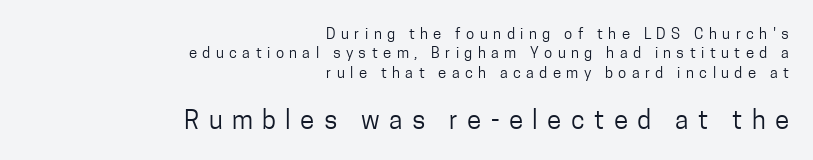
{"italic": "no", "bold": "no", "underline": "no", "align": "right", "line_spacing": "normal", "line_spacing_ratio": 1.29, "letter_spacing": "wide", "letter_spacing_em": 0.36, "larger_block": "second", "size_ratio": 1.73, "glyph_px": 26}
